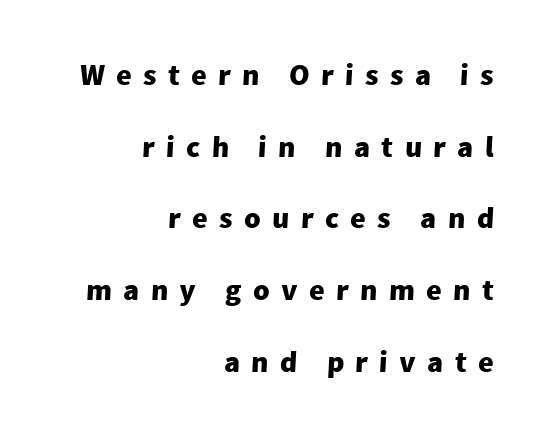
Q: Is the text bold? A: Yes.
Q: Is the typeface a serif or a sans-serif typeface? A: Sans-serif.
Q: Is the text underlined? A: No.
Q: How is the paragraph aligned? A: Right-aligned.
Q: Is the spacing between letters normal or unusually wide? A: Unusually wide.
Q: Is the spacing between lines tight, normal or loose? A: Loose.
Q: Width (condensed, normal, or wide)? A: Normal.
Q: Stroke contrast? A: Low.
Q: x-height? A: Medium.
Q: Monospaced? A: No.
